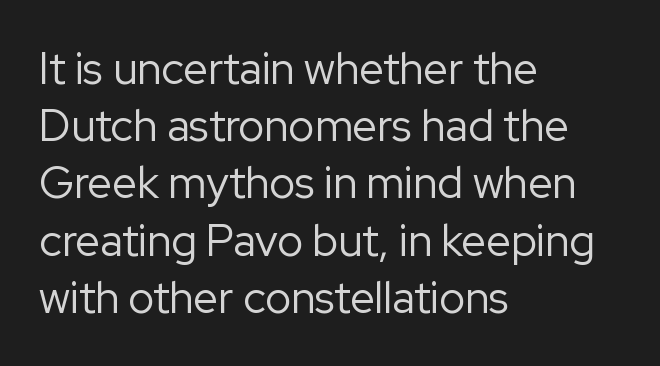
The characters are drawn with everyday or finer stroke widths. Check the space under the baseline: it is left empty. This is the regular roman posture of the typeface. Unlike a traditional serif, this face leaves its strokes unadorned. The horizontal fit of the characters is conventional and even.
